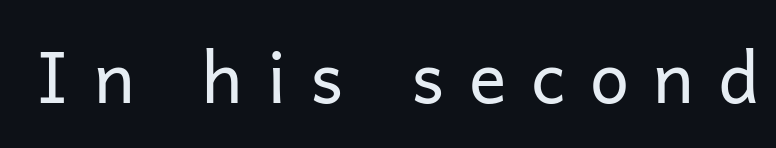
{"serif": "no", "italic": "no", "bold": "no", "weight": "regular", "width": "normal", "stroke_contrast": "low", "x_height": "medium", "monospaced": "no", "underline": "no", "letter_spacing": "wide", "letter_spacing_em": 0.35, "glyph_px": 70}
